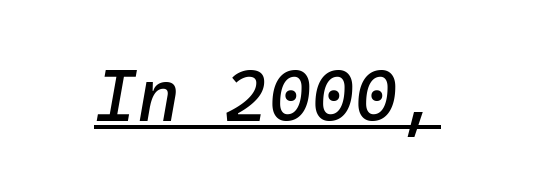
Q: Is the text italic (slanted)? A: Yes, it leans right by about 10 degrees.
Q: Is the text underlined? A: Yes.
Q: Is the spacing between letters normal or unusually wide? A: Normal.
Q: Width (condensed, normal, or wide)? A: Normal.
Q: Stroke contrast? A: Low.
Q: x-height? A: Medium.
Q: Monospaced? A: Yes.
